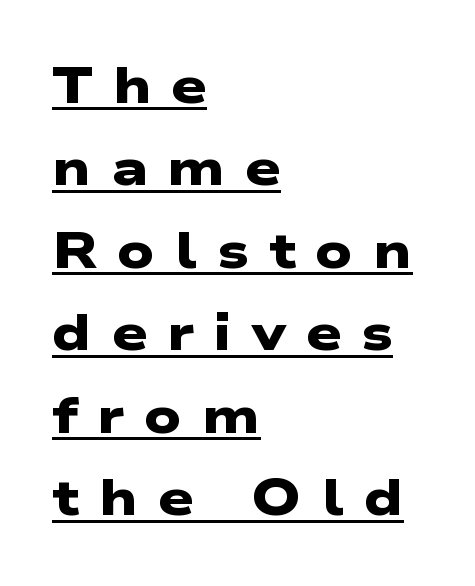
The setting favours the left margin, as ordinary paragraphs usually do. Honestly, the row spacing looks completely unremarkable. Weight check: bold — yes, fully. The rendering uses natural spacing where letterforms have individual widths. This sample carries an underscore along the baseline area.
